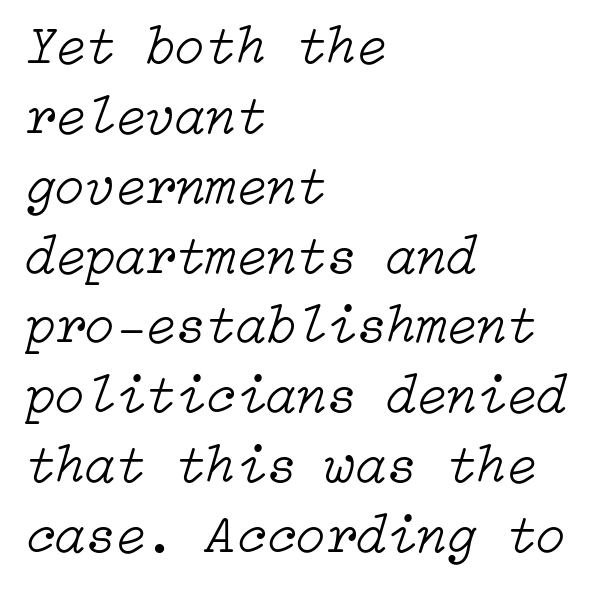
The image shows 55 px light type, italic (leaning right); set left-aligned, normal line spacing (1.27x), normal letter spacing, not underlined; low stroke contrast and a medium x-height.
